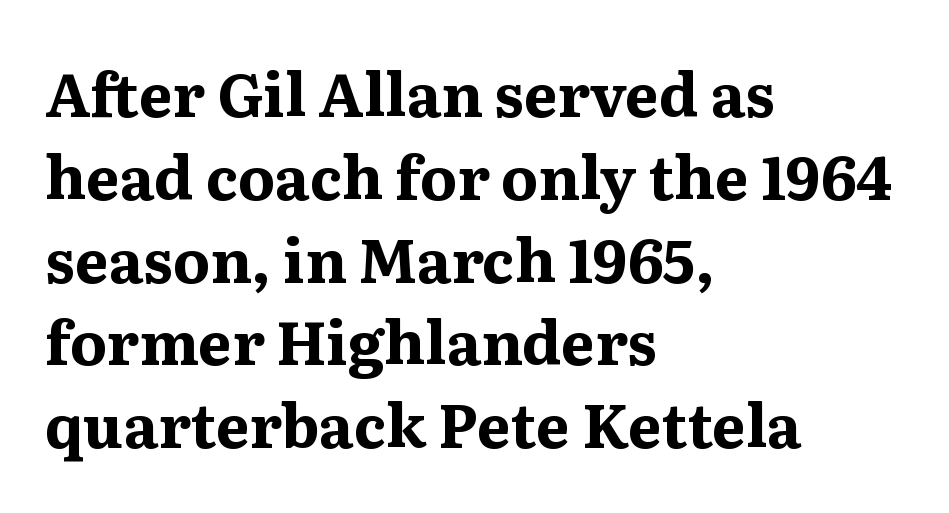
{"serif": "yes", "italic": "no", "bold": "yes", "weight": "bold", "width": "normal", "stroke_contrast": "medium", "x_height": "medium", "monospaced": "no", "underline": "no", "align": "left", "line_spacing": "normal", "line_spacing_ratio": 1.38, "letter_spacing": "normal", "letter_spacing_em": 0.0, "glyph_px": 60}
